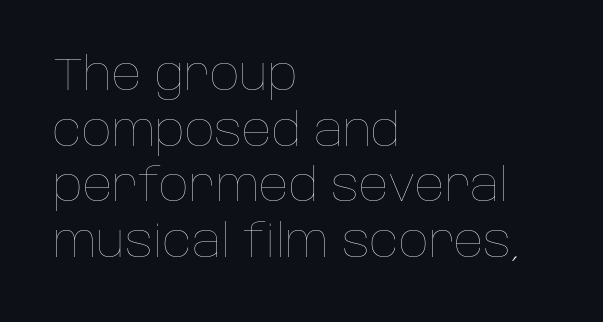
The paragraph has a hard left edge and a soft right edge. The typography opts for an upright posture over an oblique one. Is the type heavy? It reads as light-to-regular instead. The line texture is even and compact thanks to regular tracking. Just letters on the line, the space beneath them empty.
